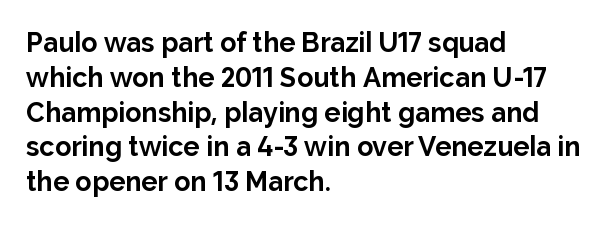
The words here are not underlined. Style check: upright. Typesetter's note: full bold, strokes at maximum text heaviness. Left-aligned paragraph, ragged on the right. One glance says typical: line gaps are just what's usual. Look at the tracking — it's just the regular setting, nothing added.
